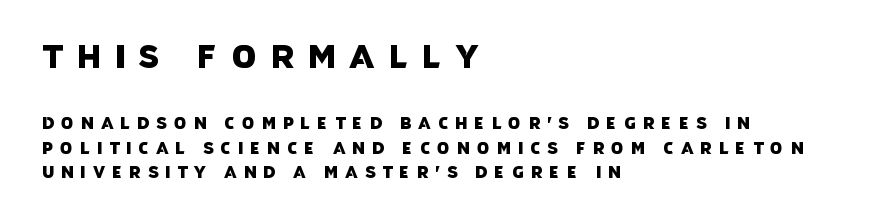
Letter spacing: wide. Do the characters align in a grid? No, the font is proportional. The rendering shows plain stroke endings on the letterforms — a sans-serif design. The rendering shrinks the type as you move from the upper chunk to the lower.
